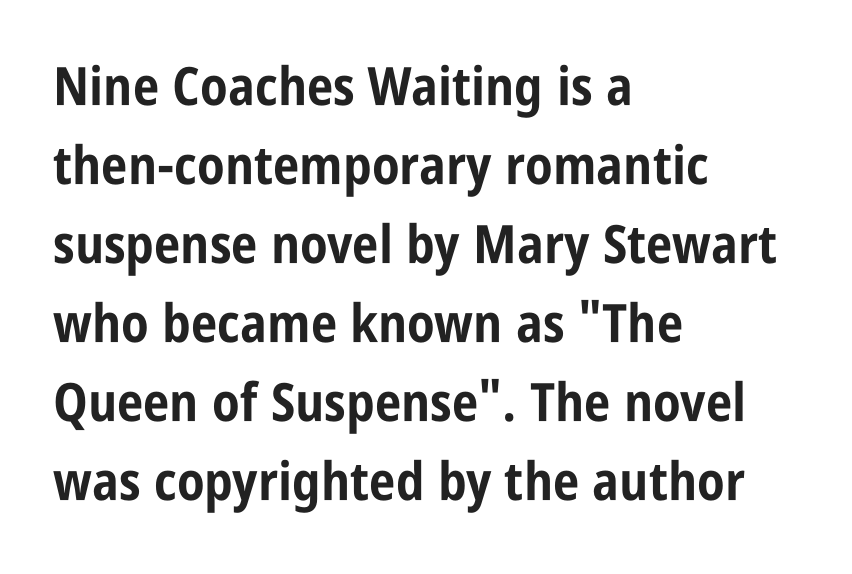
The image shows 53 px bold, condensed sans-serif type, upright; set left-aligned, normal line spacing (1.49x), normal letter spacing, not underlined; low stroke contrast and a large x-height.
